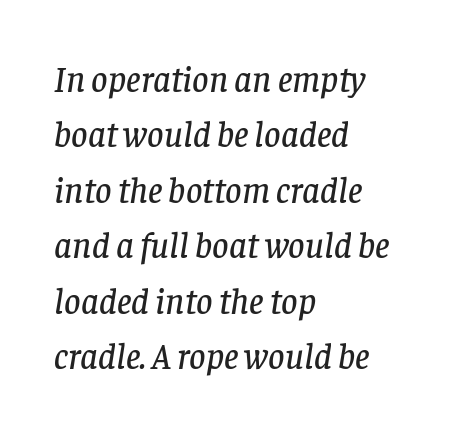
Q: Is the text italic (slanted)? A: Yes, it leans right by about 8 degrees.
Q: Is the typeface a serif or a sans-serif typeface? A: Serif.
Q: Is the text underlined? A: No.
Q: How is the paragraph aligned? A: Left-aligned.
Q: Is the spacing between letters normal or unusually wide? A: Normal.
Q: Is the spacing between lines tight, normal or loose? A: Normal.
Q: Width (condensed, normal, or wide)? A: Normal.
Q: Stroke contrast? A: Low.
Q: x-height? A: Large.
Q: Monospaced? A: No.
